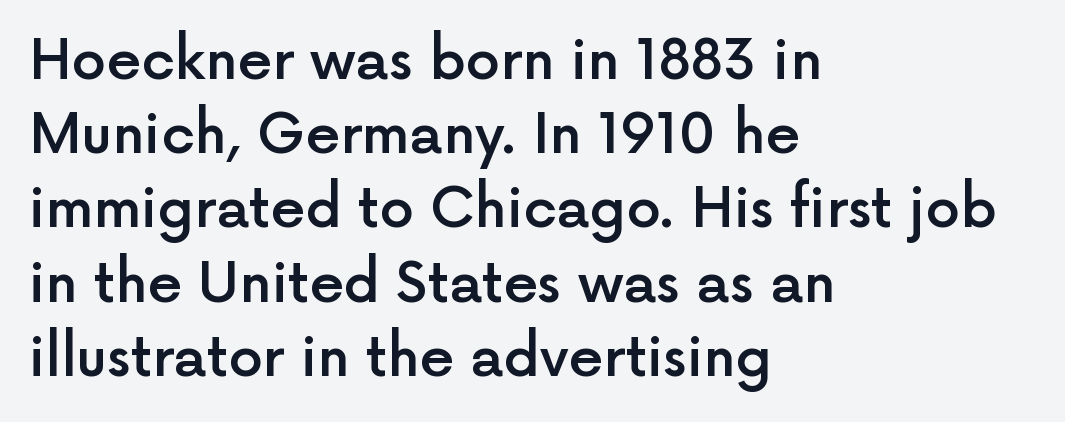
The image shows 55 px semibold sans-serif type, upright; set left-aligned, normal line spacing (1.35x), normal letter spacing, not underlined; a medium x-height.
